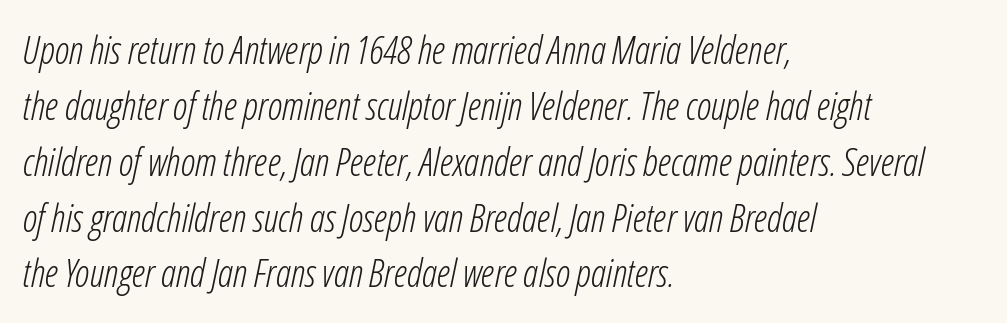
{"italic": "yes", "lean": "right", "slant_degrees": 12, "bold": "no", "weight": "light", "width": "condensed", "stroke_contrast": "low", "x_height": "medium", "monospaced": "no", "underline": "no", "align": "left", "line_spacing": "normal", "line_spacing_ratio": 1.47, "letter_spacing": "normal", "letter_spacing_em": 0.0, "glyph_px": 38}
